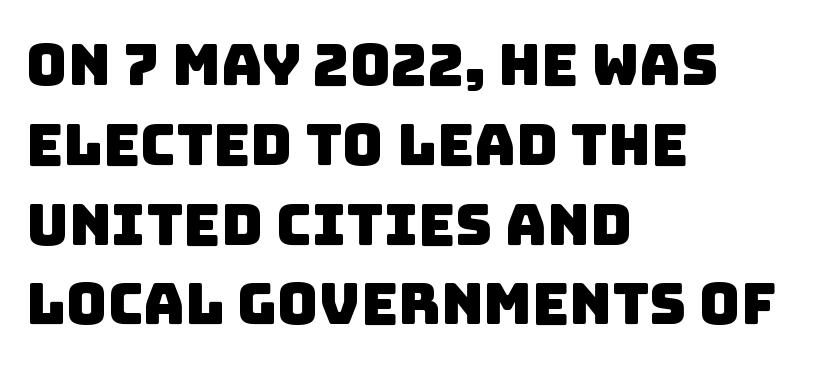
If you drew a ruler down the left edge, every line would touch it. The passage shown has conventional tracking throughout. Reading down the column, the eye jumps a familiar distance to each next line. Spacing verdict: proportional, widths tailored to each character. Serif or sans? Sans — the stroke terminals are bare.
